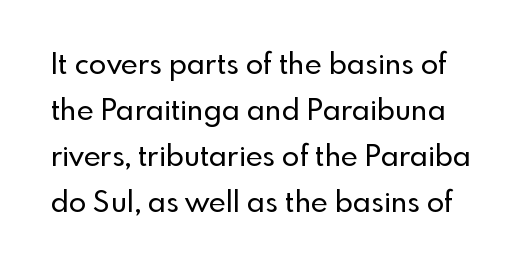
Q: Is the text italic (slanted)? A: No, it is upright.
Q: Is the typeface a serif or a sans-serif typeface? A: Sans-serif.
Q: Is the text underlined? A: No.
Q: Is the spacing between letters normal or unusually wide? A: Normal.
Q: Is the spacing between lines tight, normal or loose? A: Normal.
Q: Width (condensed, normal, or wide)? A: Normal.
Q: x-height? A: Small.
Q: Monospaced? A: No.
